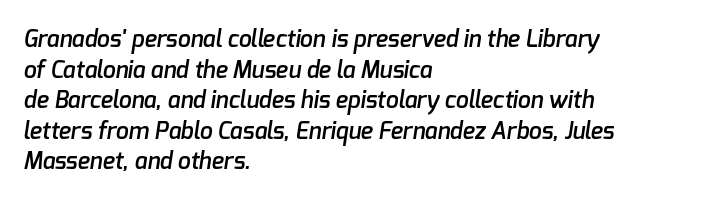
{"bold": "semi", "underline": "no", "align": "left", "line_spacing": "normal", "line_spacing_ratio": 1.33, "letter_spacing": "normal", "letter_spacing_em": 0.0, "glyph_px": 23}
